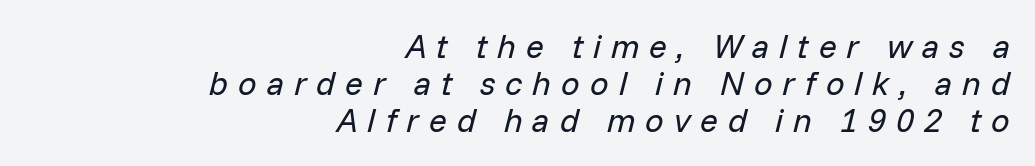
Just letters on the line, the space beneath them empty. Is the type heavy? It reads as light-to-regular instead. A typesetter would mark this as italic. Each letter keeps its own natural width here, so spacing adapts to shape. The passage is arranged like a letterhead date or caption credit — flush right. Whoever set this chose condensed vertical rhythm over breathing room.
